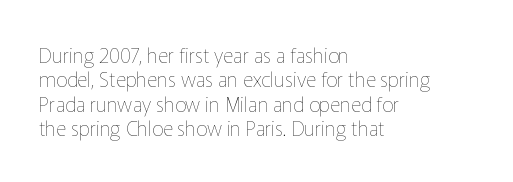
{"italic": "no", "bold": "no", "underline": "no", "align": "left", "line_spacing_ratio": 1.22, "letter_spacing": "normal", "letter_spacing_em": 0.0, "glyph_px": 20}
